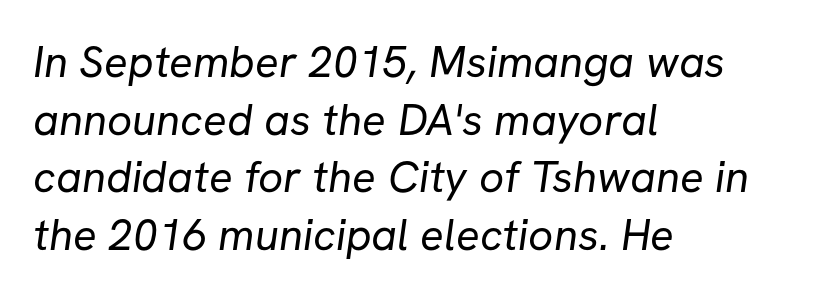
The image shows 44 px regular-weight sans-serif type; set left-aligned, normal line spacing (1.31x), normal letter spacing, not underlined; low stroke contrast and a medium x-height.
